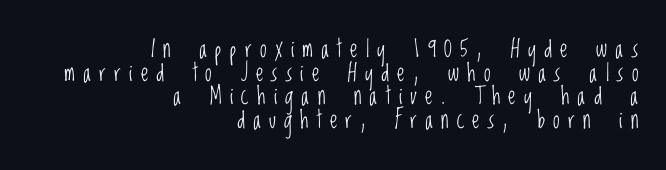
Is this a heavy cut? Hardly; it is regular or lighter. One glance says dense: line gaps are narrower than usual. Vertical strokes here are truly vertical. Tracking value appears strongly positive — letters spread wide. Just letters on the line, the space beneath them empty. The passage is arranged like a letterhead date or caption credit — flush right.
